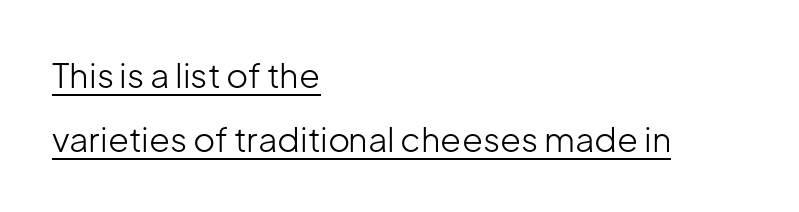
Q: Is the text bold? A: No.
Q: Is the text italic (slanted)? A: No, it is upright.
Q: Is the typeface a serif or a sans-serif typeface? A: Sans-serif.
Q: Is the text underlined? A: Yes.
Q: How is the paragraph aligned? A: Left-aligned.
Q: Is the spacing between letters normal or unusually wide? A: Normal.
Q: Width (condensed, normal, or wide)? A: Normal.
Q: Stroke contrast? A: Low.
Q: x-height? A: Medium.
Q: Monospaced? A: No.
